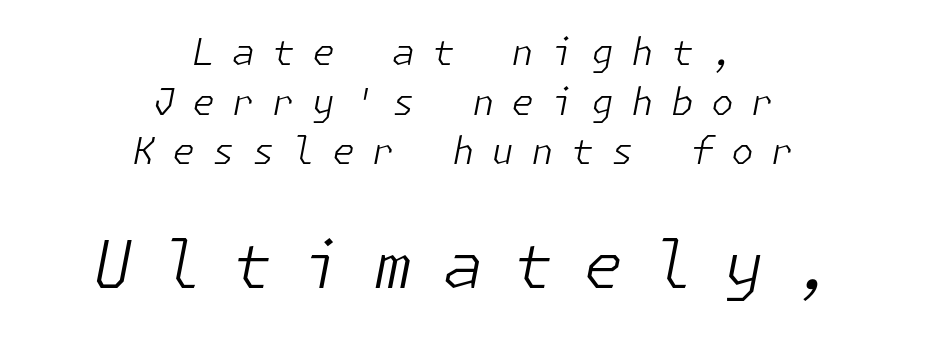
The foot of each line stays bare and open. The block of text has a typical density, with ordinary space between rows. Display-style spreading of the glyphs; the letterfit is very open. The paragraph shown floats in the horizontal middle. The letterforms sit at book weight or below. Designer's note — italics engaged.
